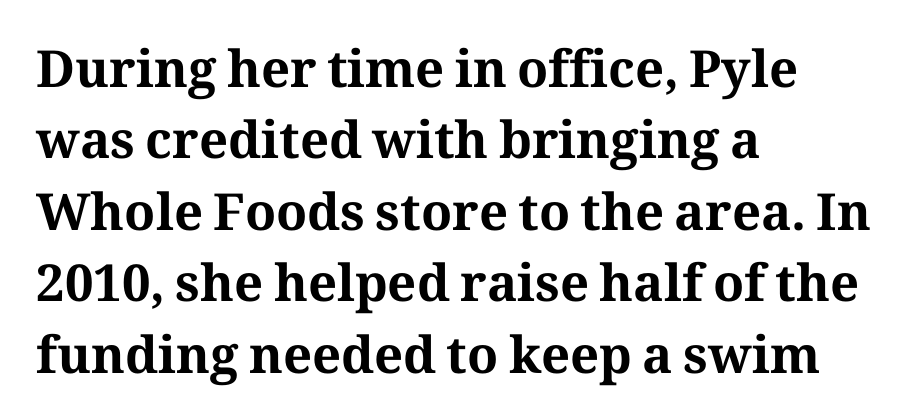
{"serif": "yes", "italic": "no", "bold": "yes", "weight": "bold", "width": "normal", "stroke_contrast": "medium", "x_height": "medium", "monospaced": "no", "underline": "no", "align": "left", "line_spacing": "normal", "line_spacing_ratio": 1.4, "letter_spacing": "normal", "letter_spacing_em": 0.0, "glyph_px": 51}
